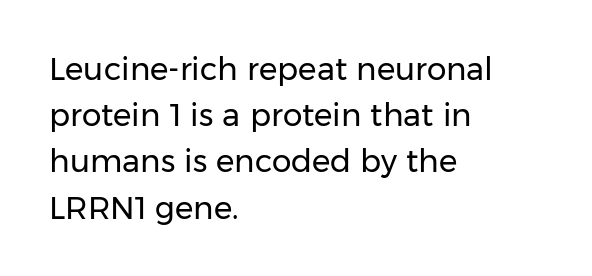
Q: Is the text bold? A: No.
Q: Is the text italic (slanted)? A: No, it is upright.
Q: Is the typeface a serif or a sans-serif typeface? A: Sans-serif.
Q: Is the text underlined? A: No.
Q: How is the paragraph aligned? A: Left-aligned.
Q: Is the spacing between letters normal or unusually wide? A: Normal.
Q: Is the spacing between lines tight, normal or loose? A: Normal.
Q: Width (condensed, normal, or wide)? A: Normal.
Q: Stroke contrast? A: Low.
Q: x-height? A: Medium.
Q: Monospaced? A: No.
